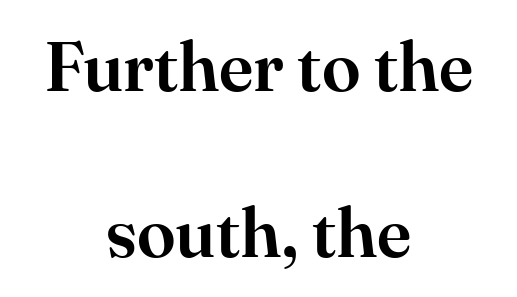
To sum up the face: it has serifs. Interline gaps are noticeably wide in this sample. The line texture is even and compact thanks to regular tracking. Think of a printed novel: that variable character pitch is what you see here. Beneath every word, the page is bare.
